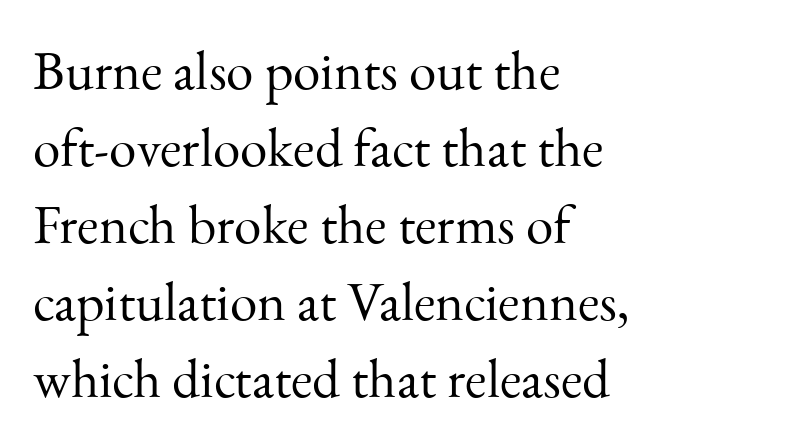
{"serif": "yes", "italic": "no", "bold": "no", "weight": "light", "width": "normal", "stroke_contrast": "medium", "x_height": "small", "monospaced": "no", "underline": "no", "align": "left", "line_spacing": "normal", "line_spacing_ratio": 1.4, "letter_spacing": "normal", "letter_spacing_em": 0.0, "glyph_px": 55}
